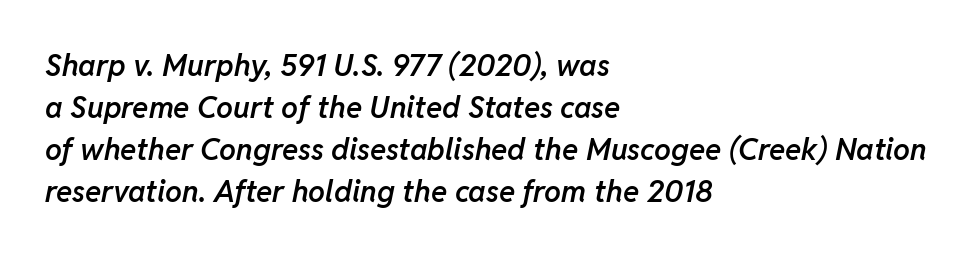
Q: Is the text bold? A: Semi-bold.
Q: Is the text italic (slanted)? A: Yes, it leans right by about 11 degrees.
Q: Is the text underlined? A: No.
Q: How is the paragraph aligned? A: Left-aligned.
Q: Is the spacing between letters normal or unusually wide? A: Normal.
Q: Is the spacing between lines tight, normal or loose? A: Normal.
Q: Width (condensed, normal, or wide)? A: Normal.
Q: Stroke contrast? A: Low.
Q: x-height? A: Medium.
Q: Monospaced? A: No.
